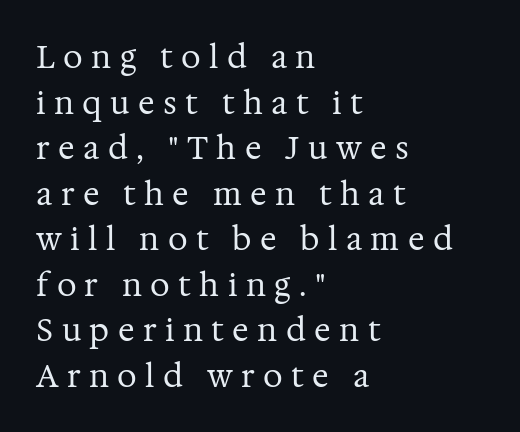
{"serif": "yes", "italic": "no", "bold": "no", "weight": "regular", "width": "normal", "stroke_contrast": "medium", "x_height": "medium", "monospaced": "no", "underline": "no", "align": "left", "line_spacing": "normal", "line_spacing_ratio": 1.47, "letter_spacing": "wide", "letter_spacing_em": 0.27, "glyph_px": 31}
